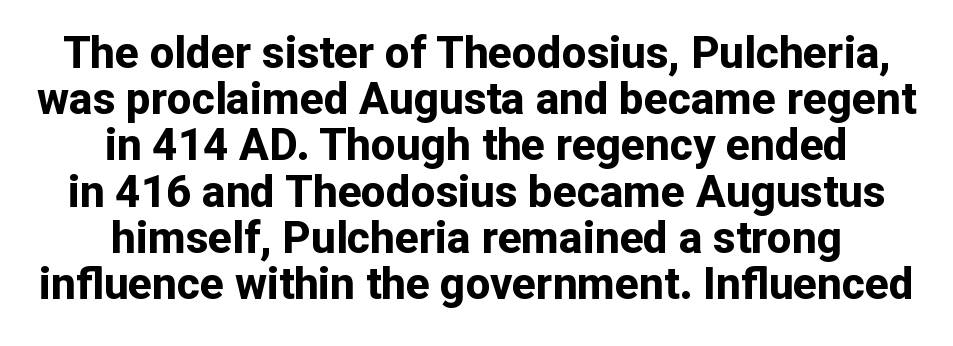
Q: Is the text bold? A: Yes.
Q: Is the text italic (slanted)? A: No, it is upright.
Q: Is the typeface a serif or a sans-serif typeface? A: Sans-serif.
Q: Is the text underlined? A: No.
Q: How is the paragraph aligned? A: Centered.
Q: Is the spacing between letters normal or unusually wide? A: Normal.
Q: Is the spacing between lines tight, normal or loose? A: Tight.
Q: Width (condensed, normal, or wide)? A: Normal.
Q: Stroke contrast? A: Low.
Q: x-height? A: Medium.
Q: Monospaced? A: No.
